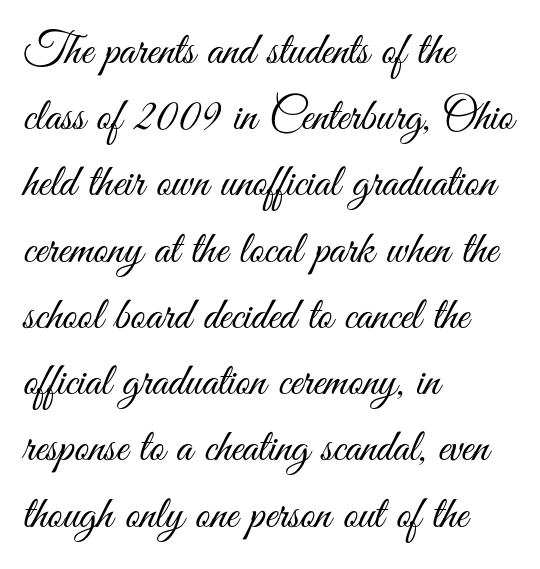
Q: Is the text bold? A: No.
Q: Is the text italic (slanted)? A: Yes.
Q: Is the typeface a serif or a sans-serif typeface? A: Sans-serif.
Q: Is the text underlined? A: No.
Q: How is the paragraph aligned? A: Left-aligned.
Q: Is the spacing between letters normal or unusually wide? A: Normal.
Q: Is the spacing between lines tight, normal or loose? A: Normal.
Q: Width (condensed, normal, or wide)? A: Condensed.
Q: Stroke contrast? A: Medium.
Q: x-height? A: Small.
Q: Monospaced? A: No.
